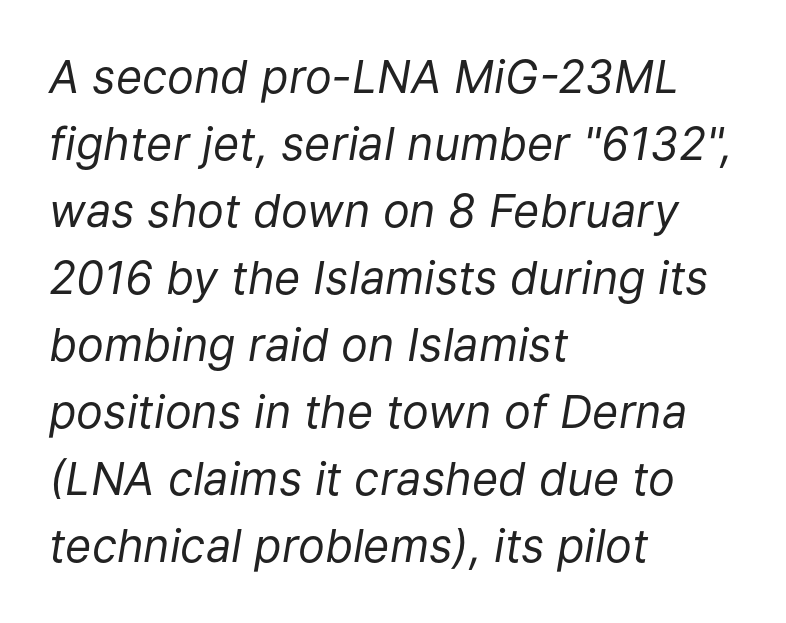
Underlining? Definitely not there. Observe the lean: these are italic letterforms. Character widths vary here, with narrow letters taking less room than wide ones. Honestly, the letter spacing is just normal — you wouldn't notice it. Is the block centered? No — it sits flush against the left margin. Each new line begins a customary step beneath the previous one.
